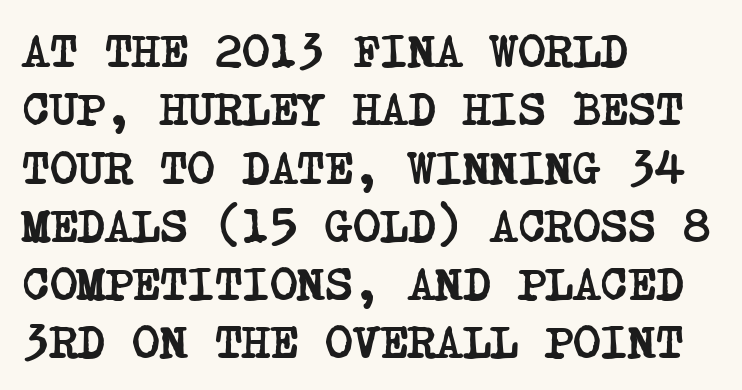
Q: Is the text bold? A: Yes.
Q: Is the typeface a serif or a sans-serif typeface? A: Serif.
Q: Is the text underlined? A: No.
Q: How is the paragraph aligned? A: Left-aligned.
Q: Is the spacing between letters normal or unusually wide? A: Normal.
Q: Width (condensed, normal, or wide)? A: Condensed.
Q: Stroke contrast? A: Low.
Q: x-height? A: Large.
